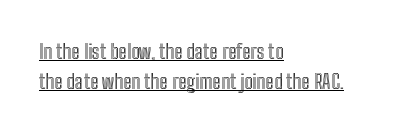
Q: Is the text italic (slanted)? A: No, it is upright.
Q: Is the text underlined? A: Yes.
Q: How is the paragraph aligned? A: Left-aligned.
Q: Is the spacing between letters normal or unusually wide? A: Normal.
Q: Is the spacing between lines tight, normal or loose? A: Normal.
